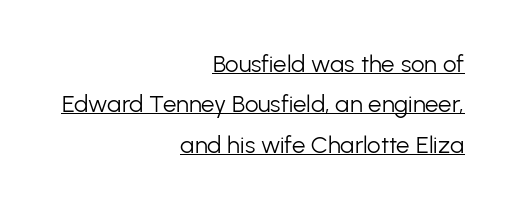
{"italic": "no", "bold": "no", "underline": "yes", "align": "right", "line_spacing": "normal", "line_spacing_ratio": 1.68, "letter_spacing": "normal", "letter_spacing_em": 0.0, "glyph_px": 24}
